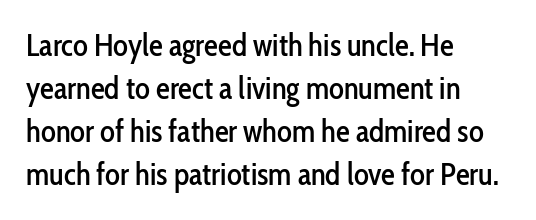
{"serif": "no", "italic": "no", "width": "condensed", "stroke_contrast": "low", "x_height": "medium", "monospaced": "no", "underline": "no", "align": "left", "line_spacing": "normal", "line_spacing_ratio": 1.39, "letter_spacing": "normal", "letter_spacing_em": 0.0, "glyph_px": 31}
